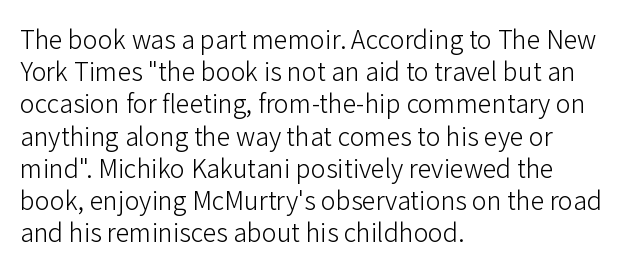
The image shows 25 px text type, upright; set left-aligned, normal line spacing (1.29x), normal letter spacing, not underlined.
